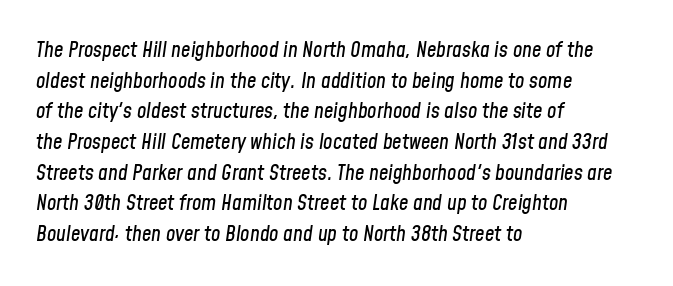
The image shows 21 px text type, italic (leaning right); set left-aligned, normal line spacing (1.46x), normal letter spacing, not underlined.
